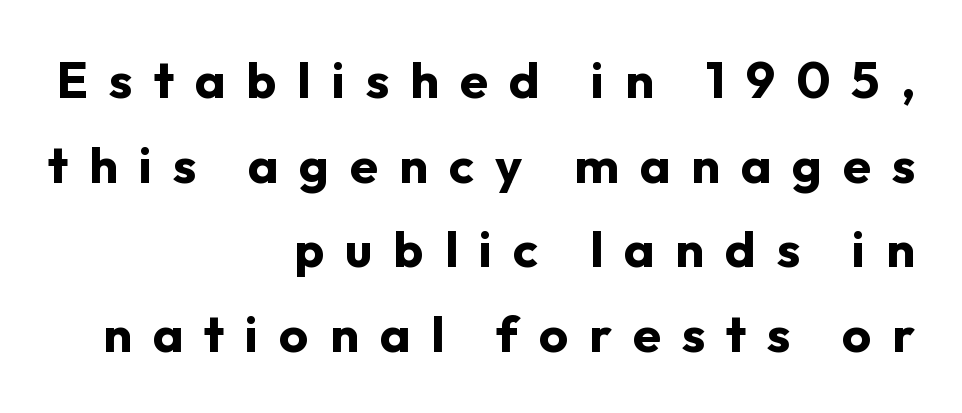
Q: Is the text bold? A: Yes.
Q: Is the text italic (slanted)? A: No, it is upright.
Q: Is the typeface a serif or a sans-serif typeface? A: Sans-serif.
Q: Is the text underlined? A: No.
Q: How is the paragraph aligned? A: Right-aligned.
Q: Is the spacing between letters normal or unusually wide? A: Unusually wide.
Q: Is the spacing between lines tight, normal or loose? A: Normal.
Q: Width (condensed, normal, or wide)? A: Normal.
Q: Stroke contrast? A: Low.
Q: x-height? A: Medium.
Q: Monospaced? A: No.
